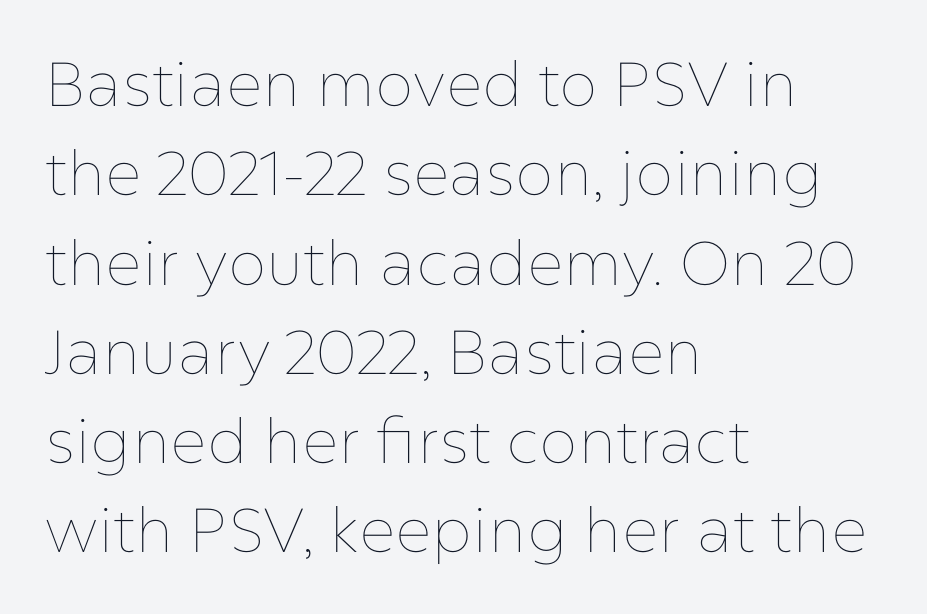
{"italic": "no", "bold": "no", "weight": "thin", "width": "normal", "stroke_contrast": "low", "x_height": "medium", "monospaced": "no", "underline": "no", "align": "left", "line_spacing": "normal", "line_spacing_ratio": 1.44, "letter_spacing": "normal", "letter_spacing_em": 0.0, "glyph_px": 62}
